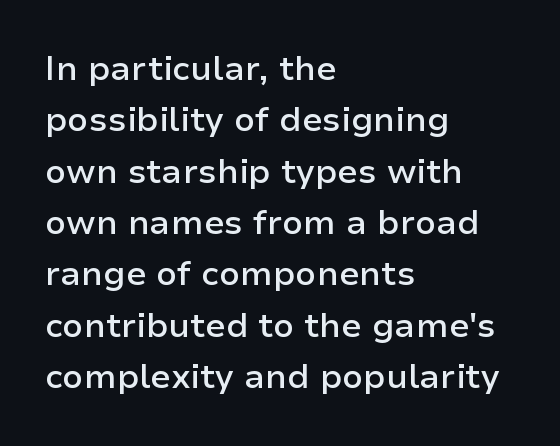
{"serif": "no", "italic": "no", "bold": "semi", "weight": "semibold", "width": "normal", "stroke_contrast": "low", "x_height": "medium", "monospaced": "no", "underline": "no", "align": "left", "line_spacing": "normal", "line_spacing_ratio": 1.51, "letter_spacing": "normal", "letter_spacing_em": 0.0, "glyph_px": 34}
